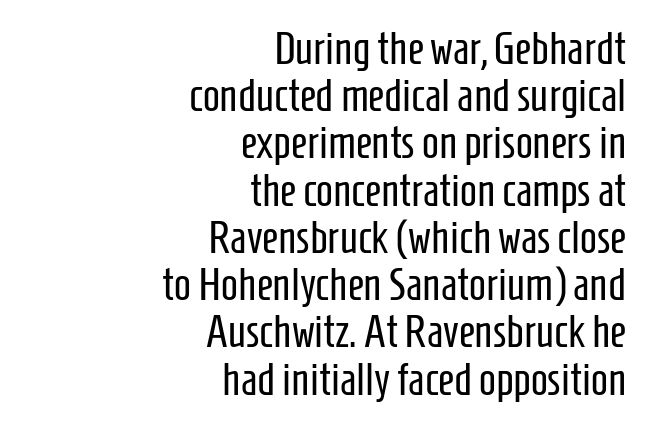
The area under the type is left untouched. You could not count columns in this text — the font is proportionally spaced. The space between consecutive lines is stingy. Caption: face not bold, strokes unweighted. Style check: upright.
